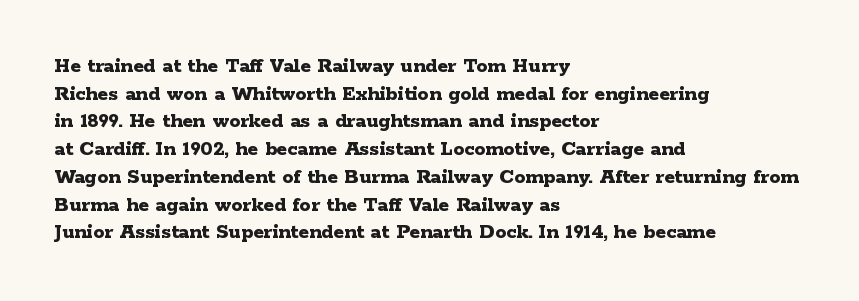
These words are printed bold, with thick strokes throughout. The string is rendered with underlining switched off. What's the leading like? Ordinary, nothing unusual. Tracking value appears to be zero — textbook default spacing. This rendering uses left alignment, leaving the right contour irregular. Every stem runs plumb, perpendicular to the baseline.
